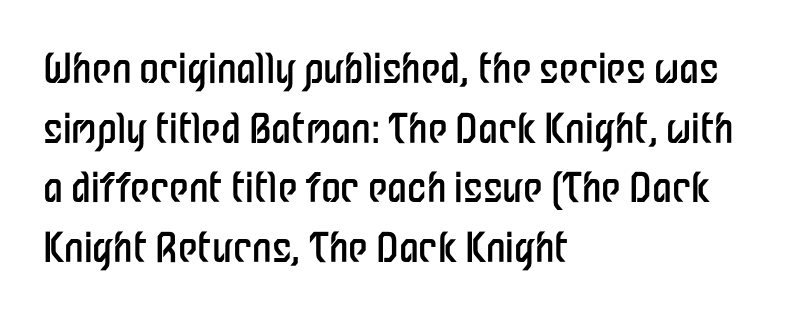
The typography opts for an upright posture over an oblique one. Plain, unruled lines of type. Proportional: the letters do not fall into vertical columns. Short and long lines alike share a common starting point at left.
